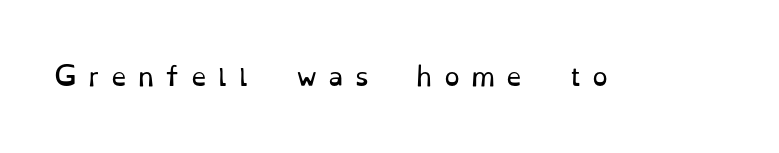
The type sits square on the baseline with zero lean. The weight tops out at a normal text grade. Students, note that the glyphs here are deliberately spaced far apart. Clear beneath every line of the passage.
